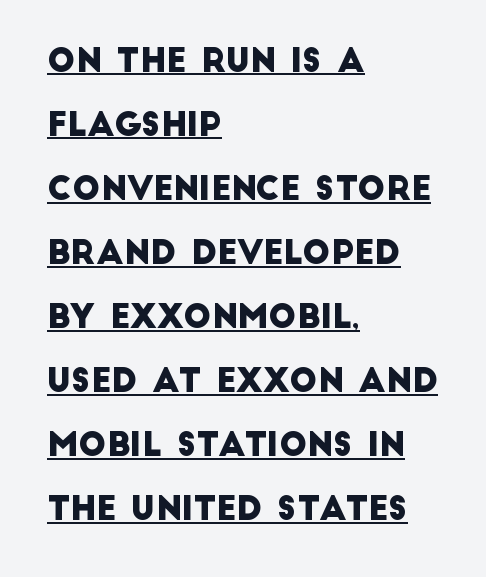
The image shows 33 px sans-serif type; set left-aligned, loose line spacing (1.94x), normal letter spacing, underlined; low stroke contrast and a large x-height.
